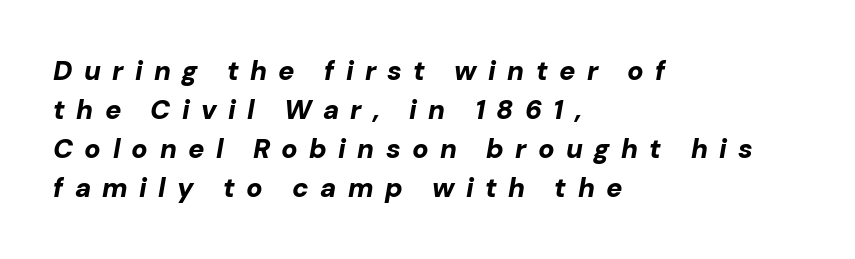
The image shows 27 px bold type, italic (leaning right); set left-aligned, normal line spacing (1.44x), unusually wide letter spacing (+0.42 em), not underlined.
